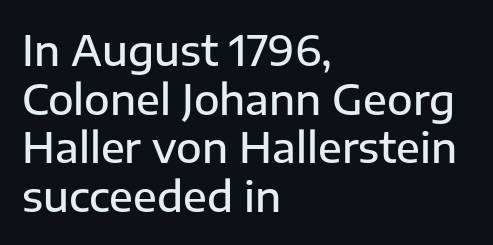
{"serif": "no", "italic": "no", "bold": "semi", "weight": "semibold", "width": "normal", "stroke_contrast": "low", "x_height": "medium", "monospaced": "no", "underline": "no", "align": "left", "line_spacing_ratio": 1.16, "letter_spacing": "normal", "letter_spacing_em": 0.0, "glyph_px": 42}
